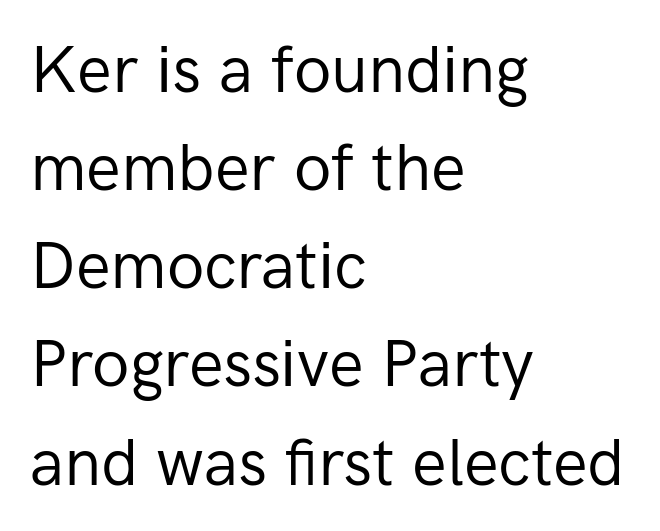
Stroke thickness stays within the range of a standard reading face or lighter. Between one letter and the next there's only the usual sliver of space. Examine the stroke ends and you'll find no serifs. In CSS terms this would be text-align: left. Evenly set lines give the paragraph a standard silhouette.
